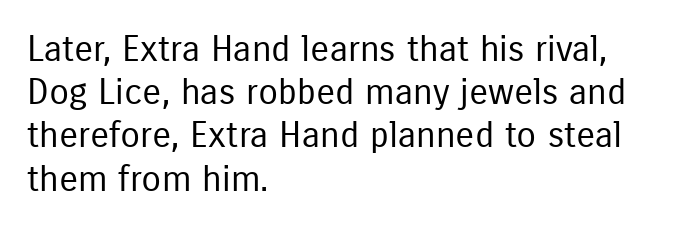
In terms of letterform style, serifs are entirely absent. This sample is left-justified, so line endings fall wherever the words run out. Descender tails drop into unmarked territory. You could not count columns in this text — the font is proportionally spaced. The font is comparable to plain body text, perhaps lighter. Standard letterfit; no display-style spreading of the glyphs.
